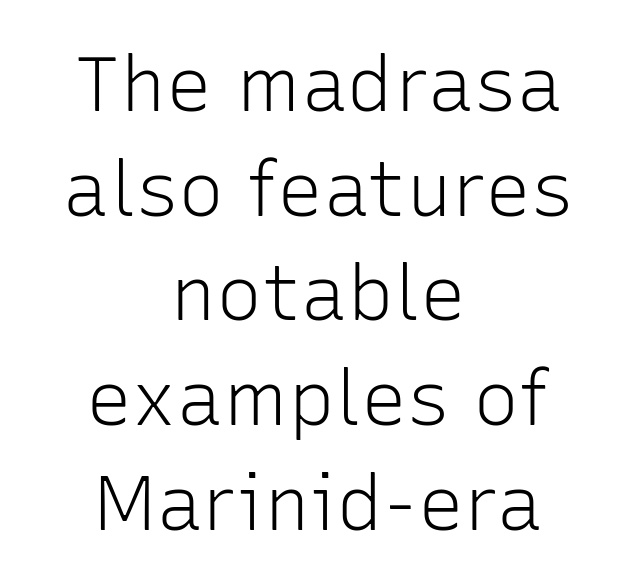
The characters are drawn with everyday or finer stroke widths. Underline: absent. Italic: no, the glyphs are upright roman. Serifs: no, the terminals of the letterforms are clean. You could not count columns in this text — the font is proportionally spaced.
